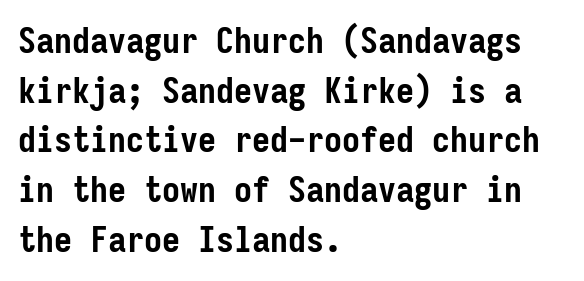
{"serif": "no", "italic": "no", "bold": "yes", "weight": "semibold", "width": "condensed", "stroke_contrast": "low", "x_height": "medium", "monospaced": "yes", "underline": "no", "align": "left", "line_spacing": "normal", "line_spacing_ratio": 1.38, "letter_spacing": "normal", "letter_spacing_em": 0.0, "glyph_px": 36}
